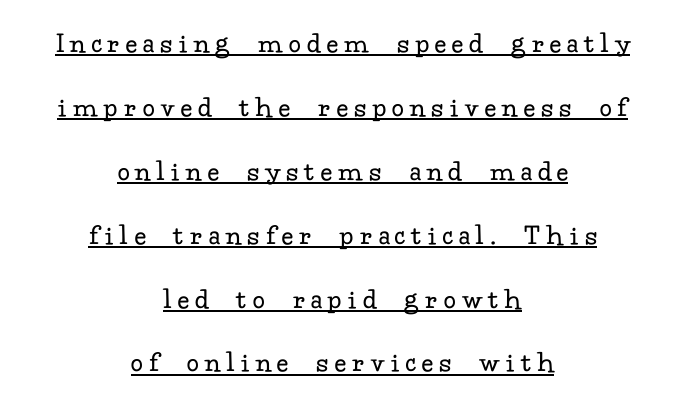
Q: Is the text bold? A: No.
Q: Is the text italic (slanted)? A: No, it is upright.
Q: Is the typeface a serif or a sans-serif typeface? A: Serif.
Q: Is the text underlined? A: Yes.
Q: How is the paragraph aligned? A: Centered.
Q: Is the spacing between letters normal or unusually wide? A: Unusually wide.
Q: Is the spacing between lines tight, normal or loose? A: Loose.
Q: Width (condensed, normal, or wide)? A: Normal.
Q: Stroke contrast? A: Low.
Q: x-height? A: Small.
Q: Monospaced? A: No.
